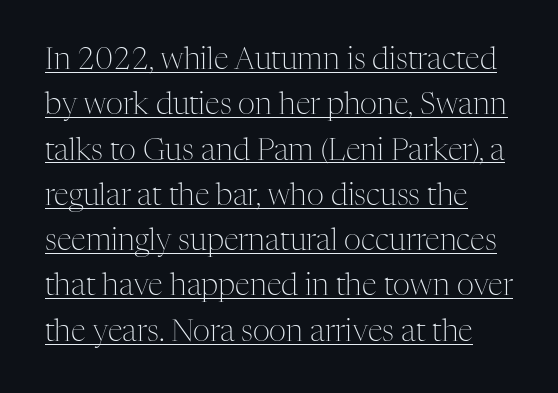
The image shows 30 px light serif type, upright; set normal line spacing (1.51x), normal letter spacing, underlined; medium stroke contrast and a medium x-height.
